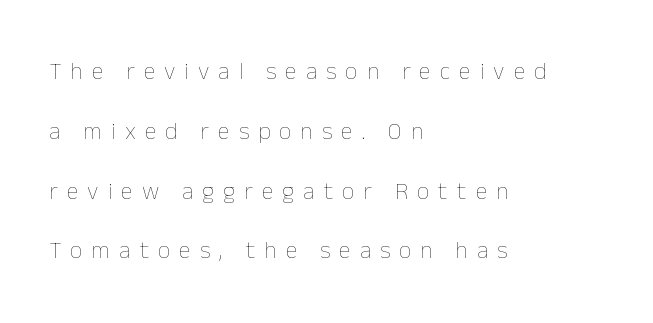
The image shows 24 px text type, upright; set left-aligned, loose line spacing (2.49x), unusually wide letter spacing (+0.38 em), not underlined.
